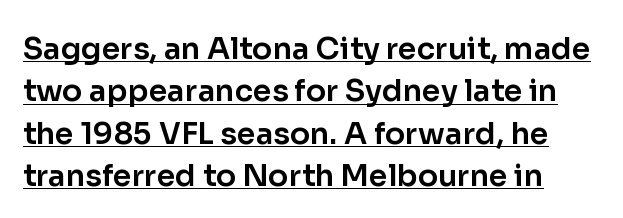
Underlining? Definitely there. Summary of vertical rhythm: regular, with standard interline spacing. Observe the absence of serifs on each vertical stroke in this sample. Tracking here is standard; glyphs follow each other at the usual distance. Italic? Not at all — the glyphs are vertical.
